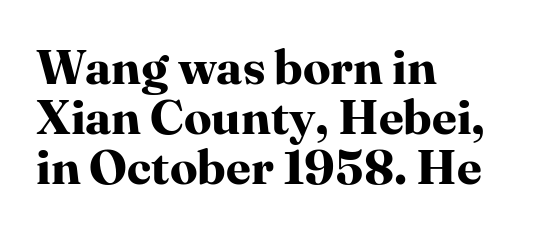
The axis of the letterforms is exactly vertical. The face used here is proportionally spaced, like ordinary book or web type. These lines are set flush left with a ragged right edge. Glyph-to-glyph distance matches everyday printed text. The designer dialed line spacing down below the default. The passage shown is typeset with a serif family.
